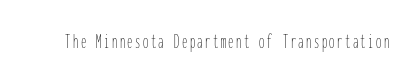
Nope, not italic — everything's standing straight. Weight: regular or lighter. This rendering features lettering with no underline.
